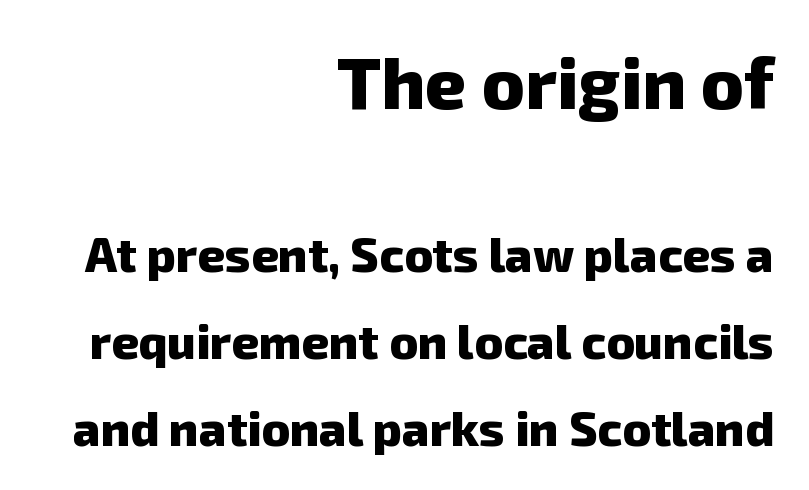
The image shows 72 px heavy sans-serif type; set right-aligned, line spacing 1.81x, normal letter spacing, not underlined; the first (top) block is 1.5x larger; low stroke contrast and a medium x-height.
